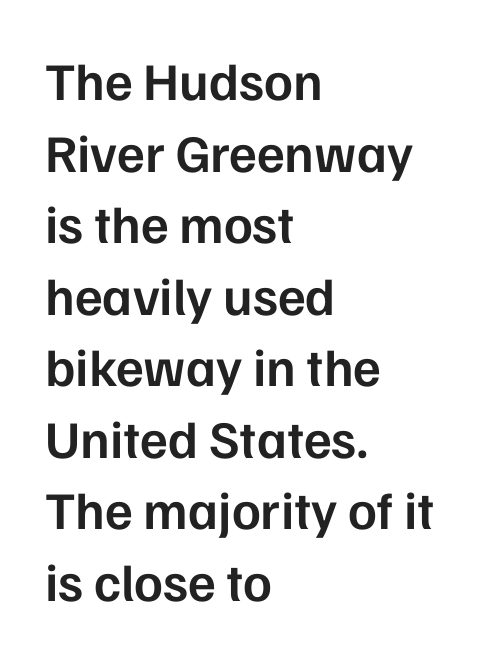
The image shows 53 px semibold sans-serif type, upright; set left-aligned, normal line spacing (1.35x), normal letter spacing, not underlined; low stroke contrast and a medium x-height.
